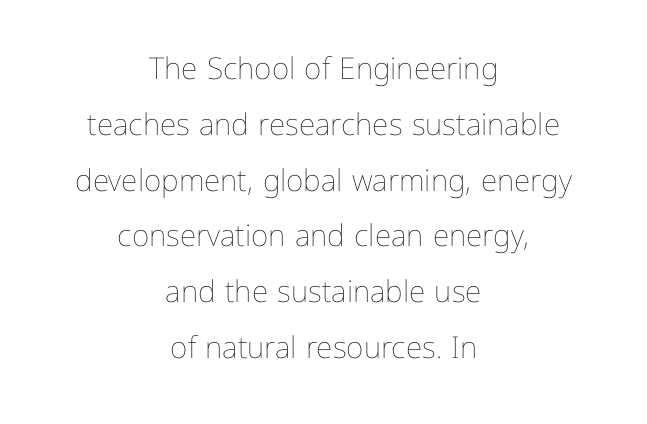
Tracking here is standard; glyphs follow each other at the usual distance. Each letter keeps its own natural width here, so spacing adapts to shape. Posture: straight, roman, zero tilt. Just letters on the line, the space beneath them empty. One-word summary of the alignment: center.
